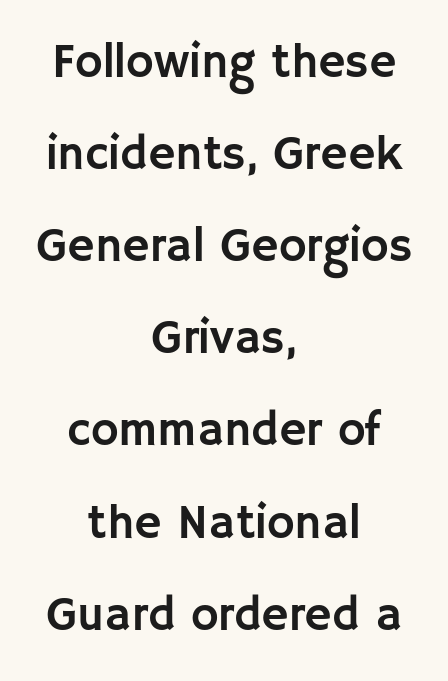
Q: Is the text italic (slanted)? A: No, it is upright.
Q: Is the typeface a serif or a sans-serif typeface? A: Sans-serif.
Q: Is the text underlined? A: No.
Q: How is the paragraph aligned? A: Centered.
Q: Is the spacing between letters normal or unusually wide? A: Normal.
Q: Is the spacing between lines tight, normal or loose? A: Loose.
Q: Width (condensed, normal, or wide)? A: Normal.
Q: Stroke contrast? A: Low.
Q: x-height? A: Large.
Q: Monospaced? A: No.
